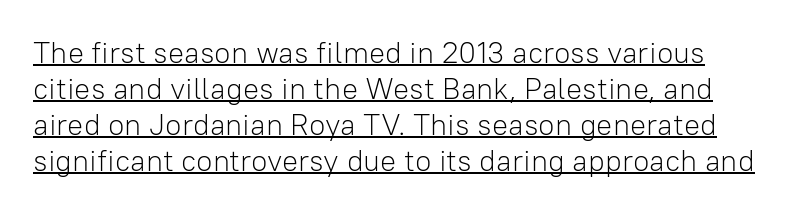
The passage shown is underscored from start to finish. Posture: straight, roman, zero tilt. Is this a sans? Yes — the strokes have no serifs. You could call the tracking neutral — neither tight nor loose. The typeface has the unassuming heft of standard copy or less.
